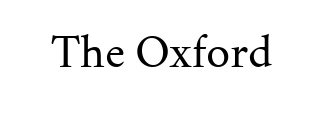
{"serif": "yes", "italic": "no", "bold": "no", "weight": "regular", "width": "normal", "stroke_contrast": "medium", "x_height": "medium", "monospaced": "no", "underline": "no", "letter_spacing": "normal", "letter_spacing_em": 0.0, "glyph_px": 48}
